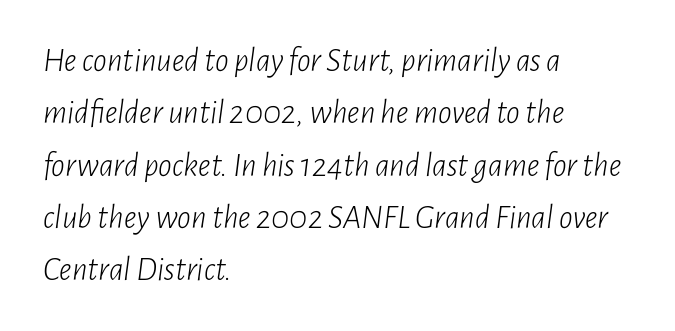
These lines sit exactly where default settings would place them. Bare-footed words on every line. The text carries the slant typical of an italic or oblique font. Reading down the block, your eye returns to a fixed left position each line. This reads as an unemphasized weight, regular at the heaviest.
